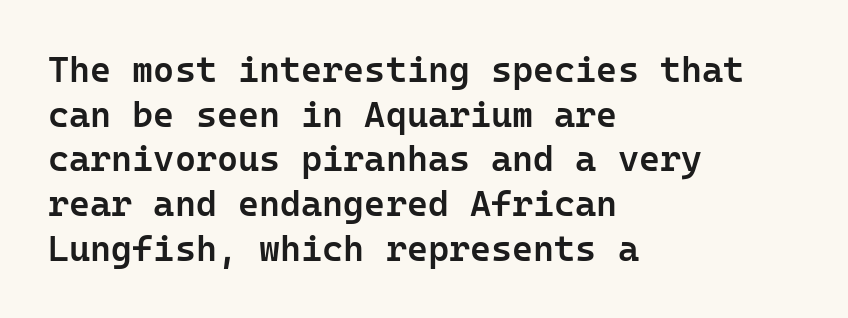
The image shows 36 px semibold sans-serif type, upright, monospaced; set left-aligned, line spacing 1.24x, normal letter spacing, not underlined; low stroke contrast and a medium x-height.
